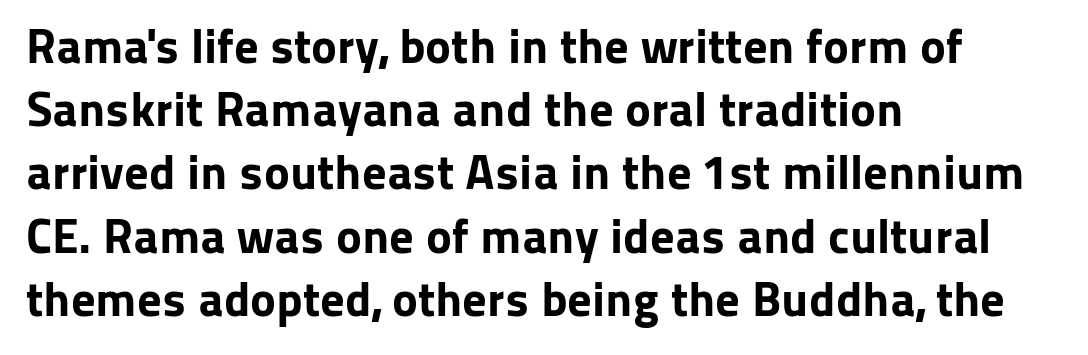
Q: Is the text bold? A: Yes.
Q: Is the text italic (slanted)? A: No, it is upright.
Q: Is the typeface a serif or a sans-serif typeface? A: Sans-serif.
Q: Is the text underlined? A: No.
Q: How is the paragraph aligned? A: Left-aligned.
Q: Is the spacing between letters normal or unusually wide? A: Normal.
Q: Is the spacing between lines tight, normal or loose? A: Normal.
Q: Width (condensed, normal, or wide)? A: Normal.
Q: Stroke contrast? A: Low.
Q: x-height? A: Medium.
Q: Monospaced? A: No.
